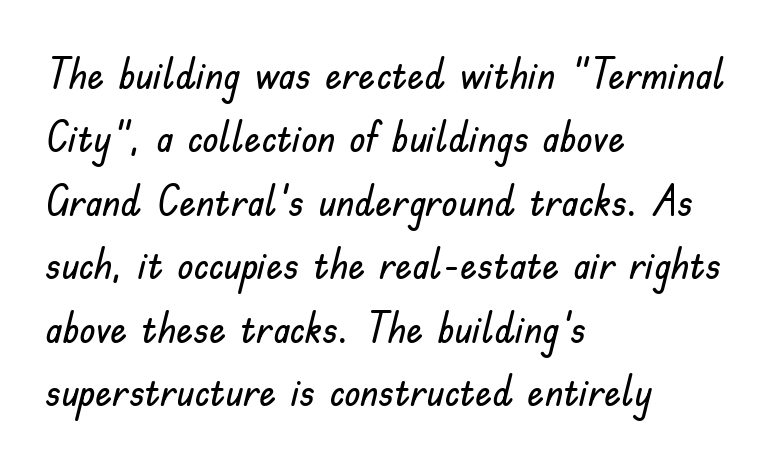
The image shows 42 px sans-serif type; set left-aligned, normal line spacing (1.51x), normal letter spacing, not underlined; low stroke contrast and a small x-height.
